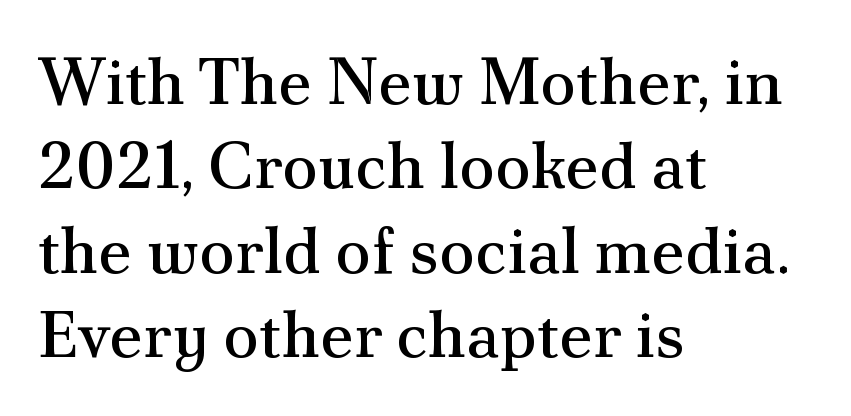
The image shows 66 px regular-weight serif type, upright; set left-aligned, normal line spacing (1.28x), normal letter spacing, not underlined; medium stroke contrast and a small x-height.
